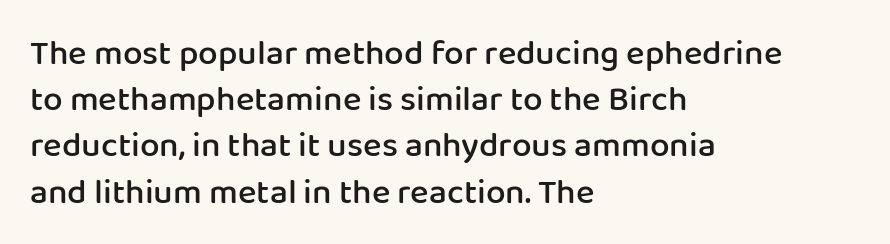
Vertical strokes here are truly vertical. Vertical spacing — default. The glyphs in this specimen are sans serif. The letterforms sit shoulder to shoulder at normal distance.
